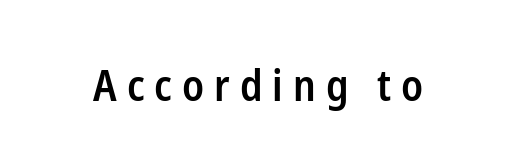
Plain, unruled lines of type. There is plenty of visible air inserted between adjacent glyphs. The text was rendered using a sans face with plain stroke endings. The lettering holds an erect, upright posture throughout.
